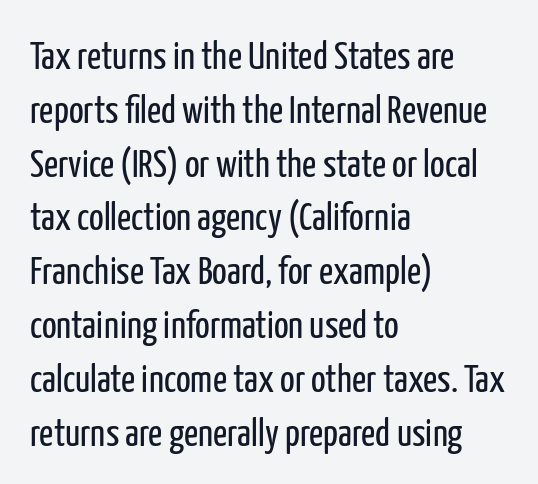
{"serif": "no", "italic": "no", "bold": "no", "weight": "regular", "width": "condensed", "stroke_contrast": "low", "x_height": "medium", "monospaced": "no", "underline": "no", "align": "left", "line_spacing": "normal", "line_spacing_ratio": 1.38, "letter_spacing": "normal", "letter_spacing_em": 0.0, "glyph_px": 39}
